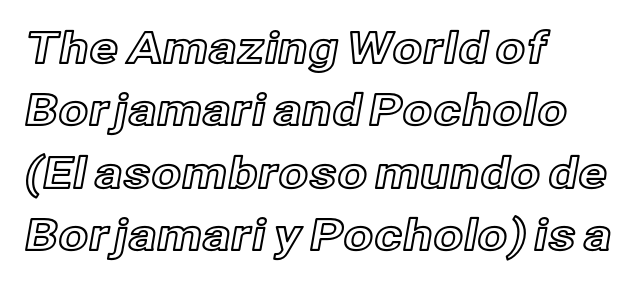
{"width": "normal", "x_height": "medium", "monospaced": "no", "underline": "no", "align": "left", "line_spacing": "normal", "line_spacing_ratio": 1.45, "letter_spacing": "normal", "letter_spacing_em": 0.0, "glyph_px": 43}
